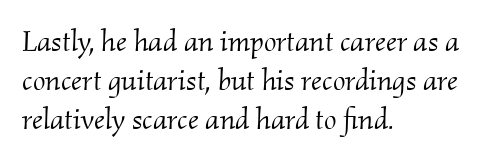
{"serif": "yes", "italic": "yes", "lean": "right", "slant_degrees": 2, "bold": "no", "weight": "light", "width": "normal", "stroke_contrast": "medium", "x_height": "small", "monospaced": "no", "underline": "no", "align": "left", "line_spacing": "normal", "line_spacing_ratio": 1.3, "letter_spacing": "normal", "letter_spacing_em": 0.0, "glyph_px": 30}
